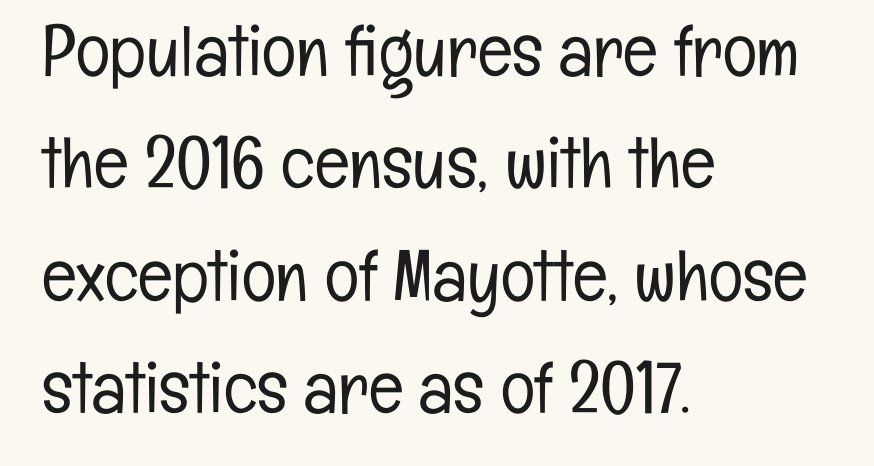
Q: Is the text bold? A: No.
Q: Is the text italic (slanted)? A: No, it is upright.
Q: Is the typeface a serif or a sans-serif typeface? A: Sans-serif.
Q: Is the text underlined? A: No.
Q: How is the paragraph aligned? A: Left-aligned.
Q: Is the spacing between letters normal or unusually wide? A: Normal.
Q: Is the spacing between lines tight, normal or loose? A: Normal.
Q: Width (condensed, normal, or wide)? A: Condensed.
Q: Stroke contrast? A: Low.
Q: x-height? A: Medium.
Q: Monospaced? A: No.
